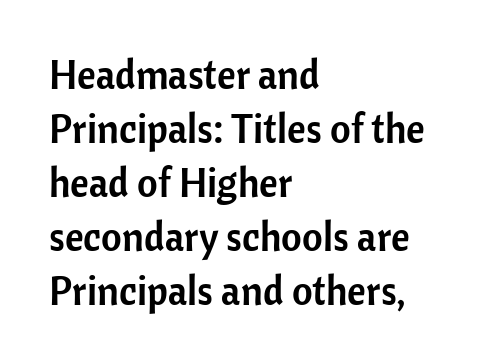
The rendering uses a moderate line-height, typical for paragraphs. Nobody touched the tracking dial on this one. These lines are rendered in a variable-pitch font. Unlike italic type, these characters show no tilt at all. Horizontally, the lines are justified to the leading edge only. Stroke terminals: plain, sans-serif.
